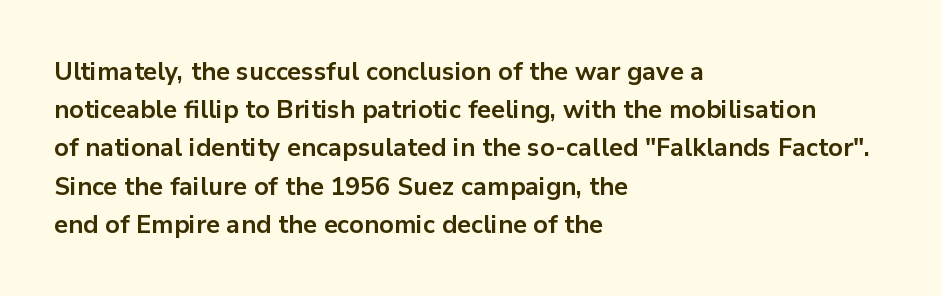
{"italic": "no", "bold": "yes", "underline": "no", "align": "left", "line_spacing": "normal", "line_spacing_ratio": 1.53, "letter_spacing": "normal", "letter_spacing_em": 0.0, "glyph_px": 25}
